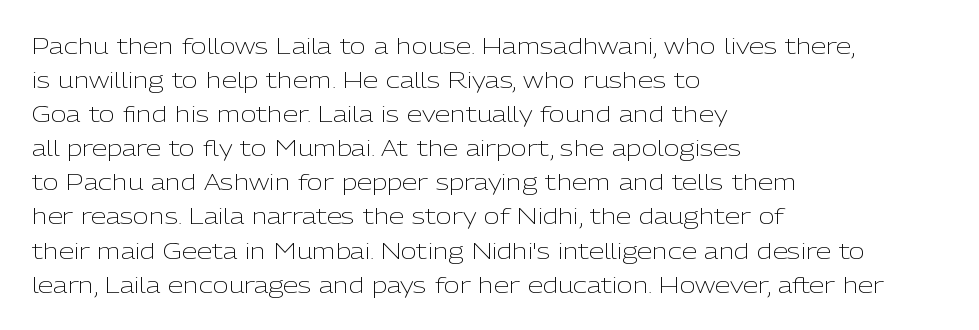
Caption: multi-line text, flush left, ragged right. Rendered with straight, roman letterforms. Beneath every word, the page is bare. Weight: not bold — regular or lighter. Nobody touched the tracking dial on this one. Vertically, the passage feels balanced, rows spaced as you'd expect.
